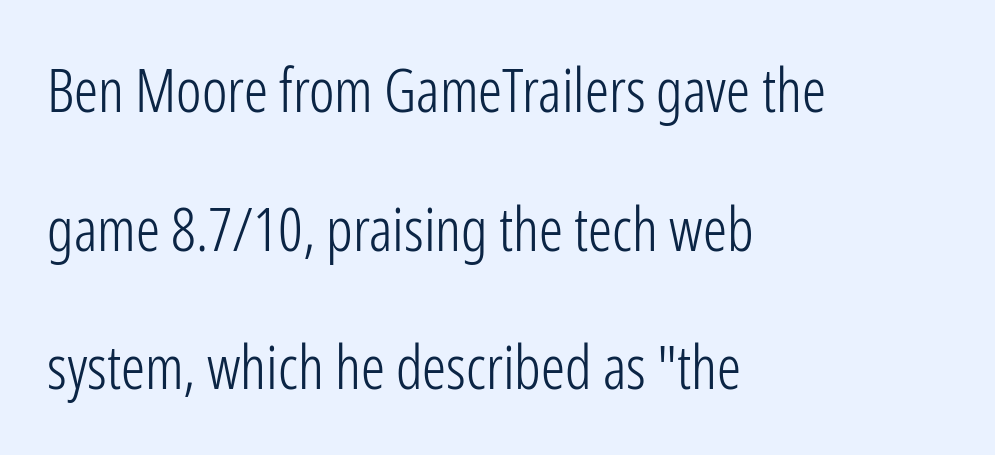
Quick note: interline space is abundant. The type family on display is of the sans-serif kind. Weight class: somewhere from thin through regular. The ragged edge is on the right, which tells us the setting is flush left.
